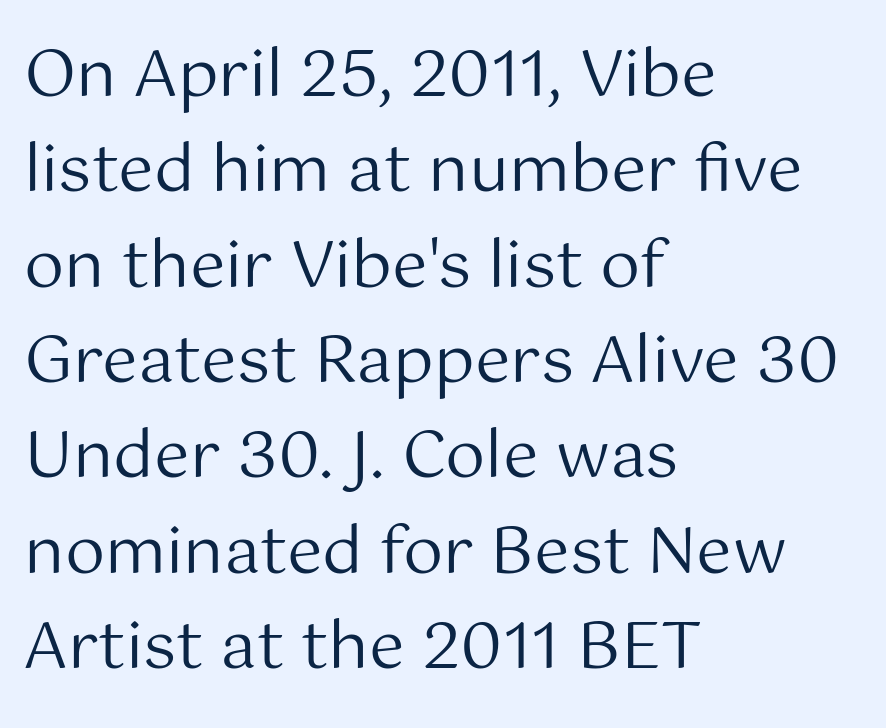
{"serif": "no", "italic": "no", "bold": "no", "weight": "regular", "width": "normal", "stroke_contrast": "medium", "x_height": "medium", "monospaced": "no", "underline": "no", "align": "left", "line_spacing": "normal", "line_spacing_ratio": 1.49, "letter_spacing": "normal", "letter_spacing_em": 0.0, "glyph_px": 64}
